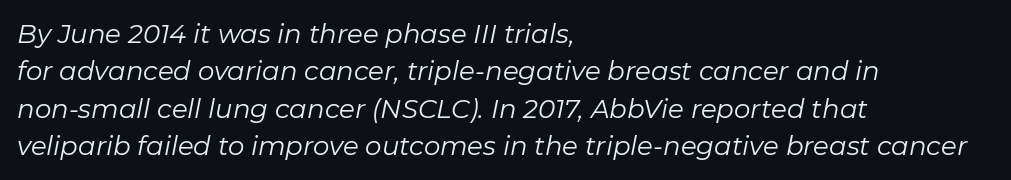
Q: Is the text bold? A: No.
Q: Is the text italic (slanted)? A: Yes, it leans right by about 11 degrees.
Q: Is the text underlined? A: No.
Q: How is the paragraph aligned? A: Left-aligned.
Q: Is the spacing between letters normal or unusually wide? A: Normal.
Q: Is the spacing between lines tight, normal or loose? A: Normal.
